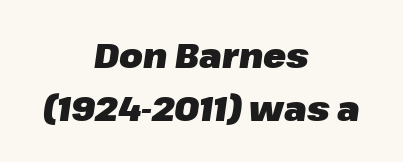
Descenders hang freely into open space. Emphasis by weight is at full strength: bold. Horizontal bands of white between lines are of average thickness. Varying glyph widths throughout — classic text-font behaviour.
